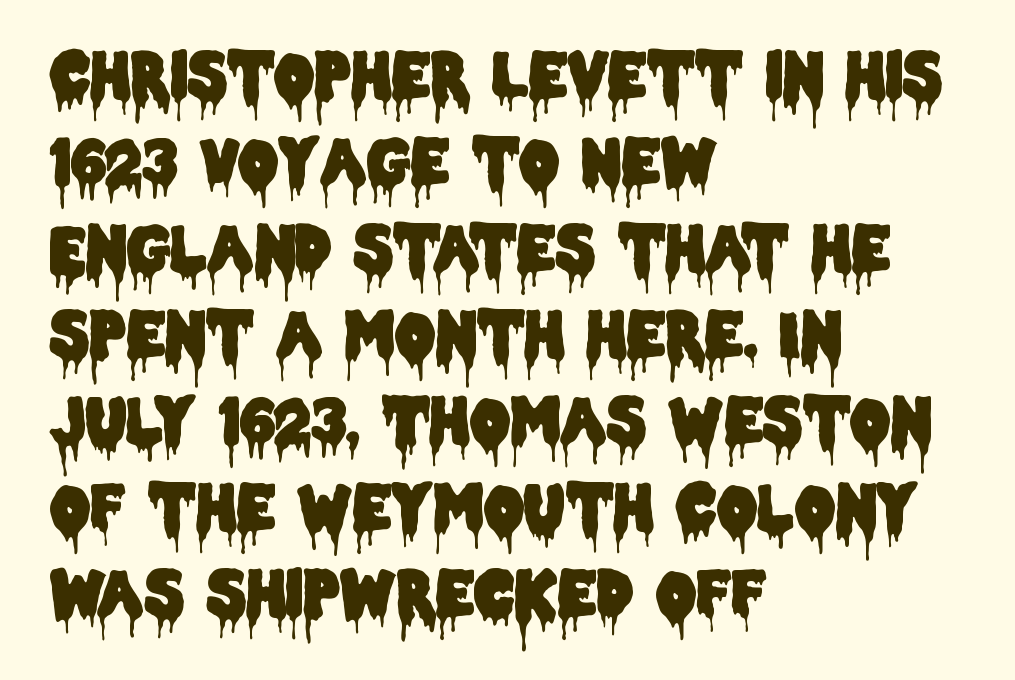
Q: Is the text italic (slanted)? A: No, it is upright.
Q: Is the typeface a serif or a sans-serif typeface? A: Sans-serif.
Q: Is the text underlined? A: No.
Q: How is the paragraph aligned? A: Left-aligned.
Q: Is the spacing between letters normal or unusually wide? A: Normal.
Q: Is the spacing between lines tight, normal or loose? A: Normal.
Q: Width (condensed, normal, or wide)? A: Condensed.
Q: Stroke contrast? A: Low.
Q: x-height? A: Large.
Q: Monospaced? A: No.
